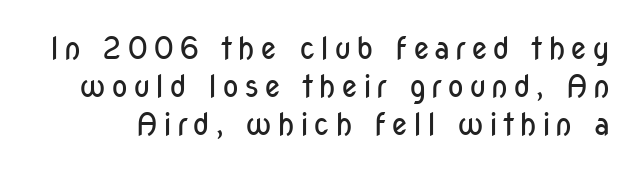
Q: Is the text bold? A: No.
Q: Is the text italic (slanted)? A: No, it is upright.
Q: Is the typeface a serif or a sans-serif typeface? A: Sans-serif.
Q: Is the text underlined? A: No.
Q: Width (condensed, normal, or wide)? A: Condensed.
Q: Stroke contrast? A: Low.
Q: x-height? A: Medium.
Q: Monospaced? A: No.
